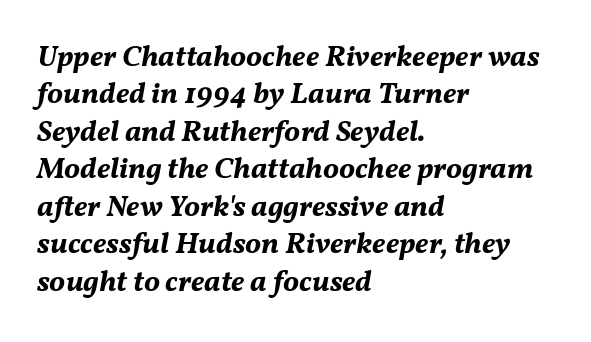
The image shows 30 px bold type, italic (leaning right); set left-aligned, normal line spacing (1.25x), normal letter spacing, not underlined; medium stroke contrast and a medium x-height.
